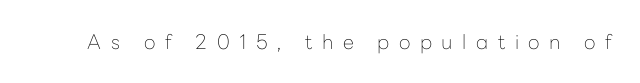
Unmarked baselines from the first word to the last. The typography opts for an upright posture over an oblique one. Observe the wide spacing: letters keep a clear distance from each other. This reads as an unemphasized weight, regular at the heaviest.
